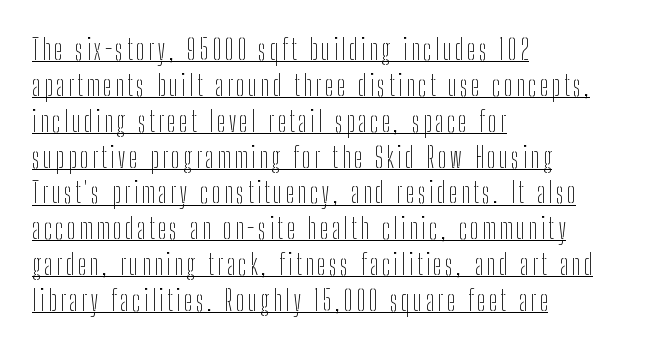
The image shows 28 px thin, condensed sans-serif type, upright; set left-aligned, normal line spacing (1.28x), underlined; low stroke contrast and a medium x-height.
